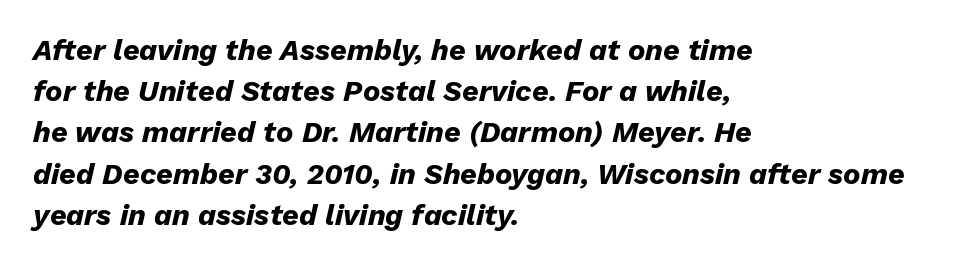
Compared with typical body copy, the letter spacing here is the same. No word sits above an underline. A full-strength bold gives these letters their thick strokes. These lines are rendered in a variable-pitch font. The axis of the letterforms is tilted away from vertical. Line beginnings align vertically; line endings do not.
